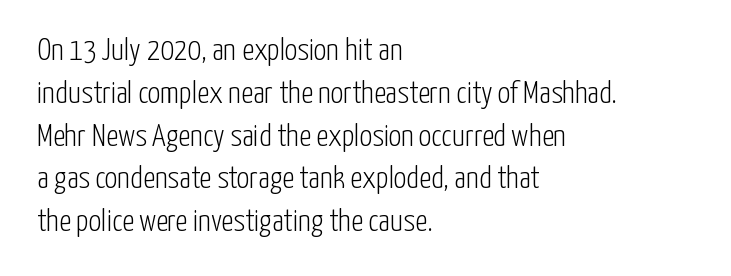
{"serif": "no", "italic": "no", "bold": "no", "weight": "light", "width": "condensed", "stroke_contrast": "low", "x_height": "medium", "monospaced": "no", "underline": "no", "align": "left", "line_spacing": "normal", "line_spacing_ratio": 1.38, "letter_spacing": "normal", "letter_spacing_em": 0.0, "glyph_px": 31}
